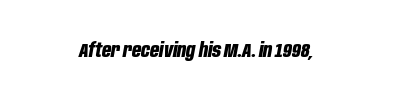
{"italic": "yes", "lean": "right", "slant_degrees": 10, "bold": "yes", "underline": "no", "letter_spacing": "normal", "letter_spacing_em": 0.0, "glyph_px": 20}
